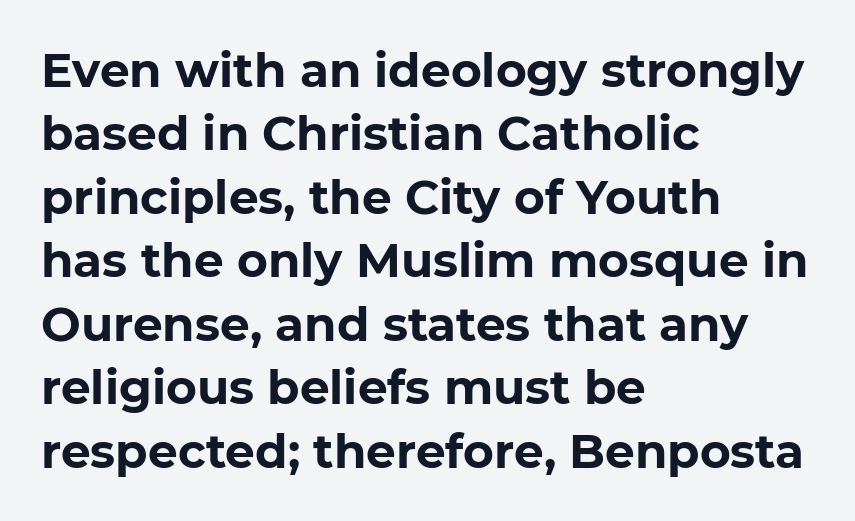
Letters rest on an invisible, unmarked baseline. Serif or sans? Sans — the stroke terminals are bare. Stroke thickness is high; the sample reads as a true bold. Layout note: lines flush left. Designer's note — italics off, roman on.
